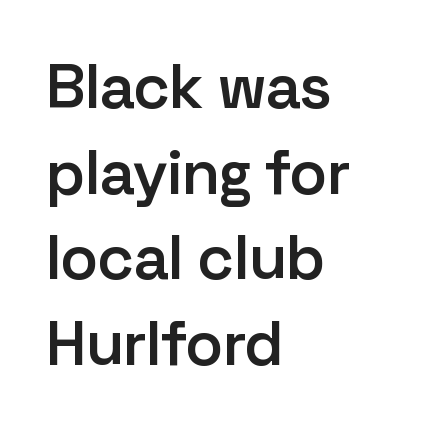
The face used here is proportionally spaced, like ordinary book or web type. The passage shown is not underscored anywhere. I'd describe the lettering as semibold — firm but not a full bold. Alignment: flush left. You can tell from the bare stems that sans-serif type was used.
